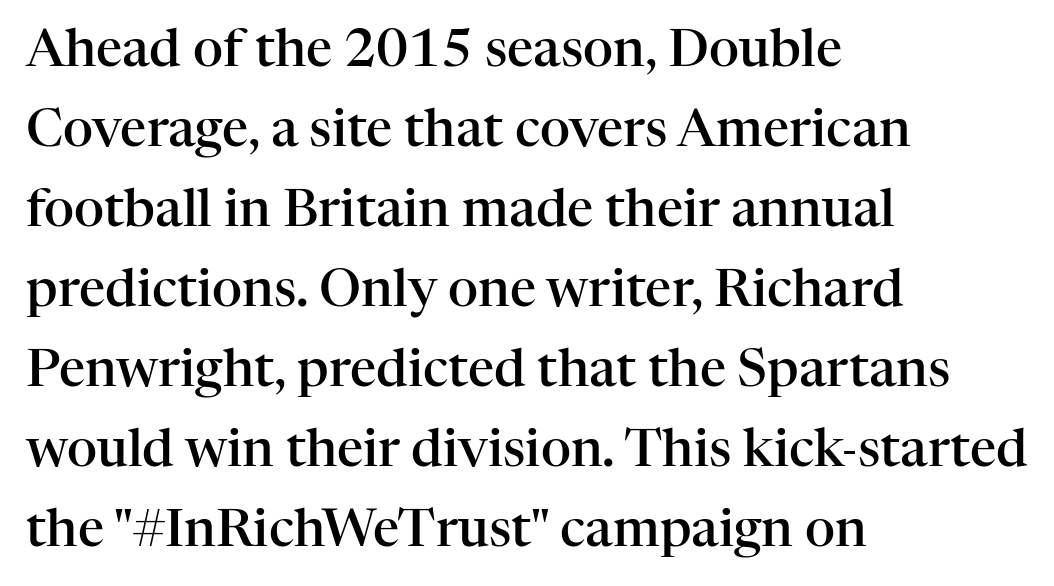
This sample keeps an unexceptional amount of space between lines. Students, note that the glyphs here touch the page at normal intervals. Unlike a clean sans, this face finishes its strokes with serifs. Character widths vary here, with narrow letters taking less room than wide ones. Line starts are locked; line ends wander.
